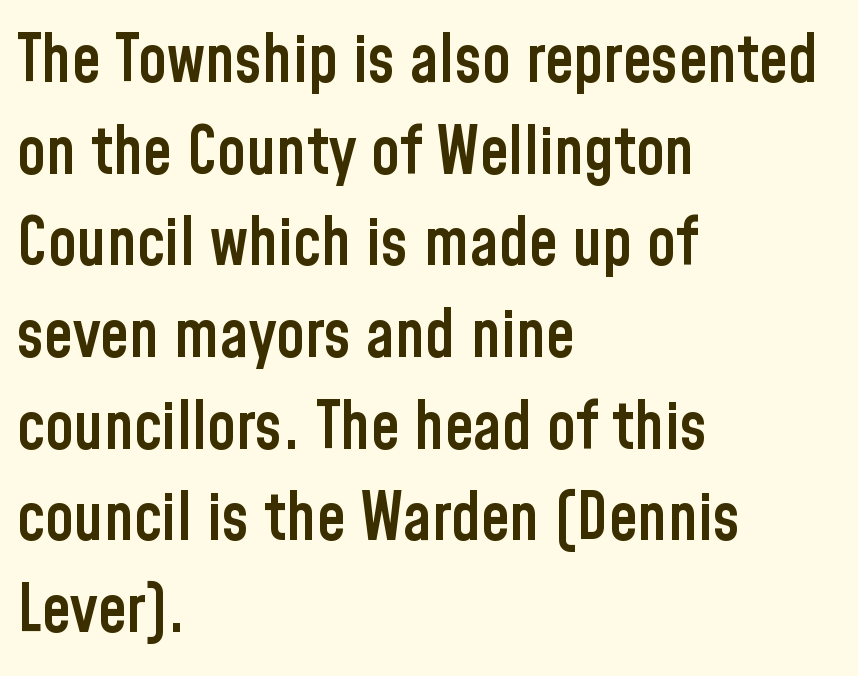
Every letter is mildly thick-stroked: semibold rather than bold. The face used here is proportionally spaced, like ordinary book or web type. Serif or sans? Sans — the stroke terminals are bare. Italic? Not at all — the glyphs are vertical. You could call the tracking neutral — neither tight nor loose.
